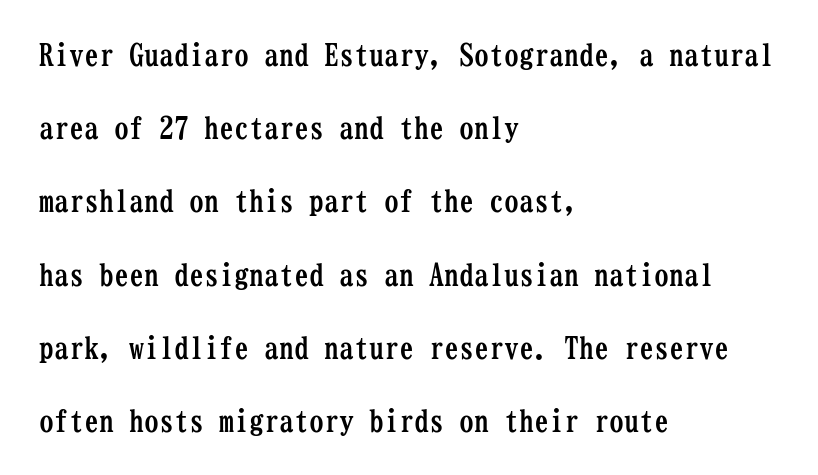
Q: Is the text bold? A: Yes.
Q: Is the text italic (slanted)? A: No, it is upright.
Q: Is the typeface a serif or a sans-serif typeface? A: Serif.
Q: Is the text underlined? A: No.
Q: How is the paragraph aligned? A: Left-aligned.
Q: Is the spacing between letters normal or unusually wide? A: Normal.
Q: Is the spacing between lines tight, normal or loose? A: Loose.
Q: Width (condensed, normal, or wide)? A: Condensed.
Q: Stroke contrast? A: Low.
Q: x-height? A: Medium.
Q: Monospaced? A: Yes.
